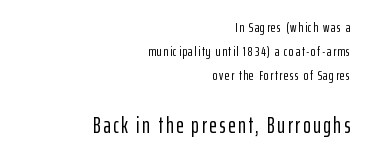
{"italic": "no", "underline": "no", "align": "right", "line_spacing_ratio": 1.71, "larger_block": "second", "size_ratio": 1.64, "glyph_px": 23}
